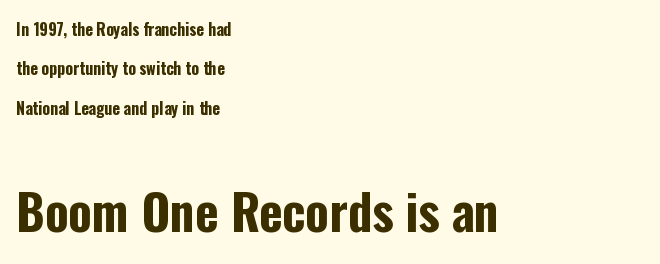
The image shows 49 px bold, condensed sans-serif type, upright; set left-aligned, loose line spacing (2.46x), normal letter spacing, not underlined; the second (bottom) block is 3.06x larger; low stroke contrast and a medium x-height.
